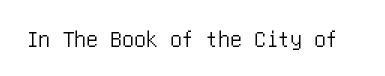
Q: Is the text italic (slanted)? A: No, it is upright.
Q: Is the text underlined? A: No.
Q: Is the spacing between letters normal or unusually wide? A: Normal.
